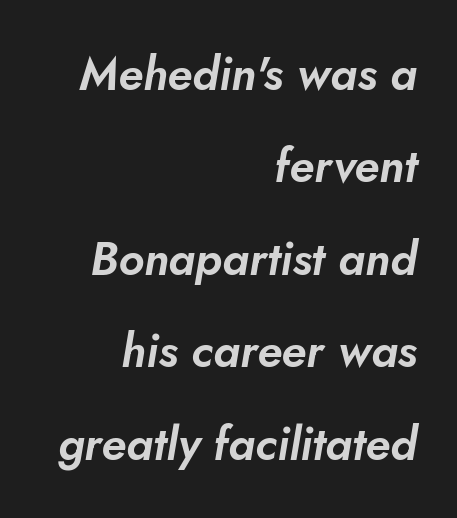
{"italic": "yes", "lean": "right", "slant_degrees": 5, "width": "normal", "stroke_contrast": "low", "x_height": "small", "monospaced": "no", "underline": "no", "align": "right", "line_spacing": "loose", "line_spacing_ratio": 2.01, "letter_spacing": "normal", "letter_spacing_em": 0.0, "glyph_px": 46}
